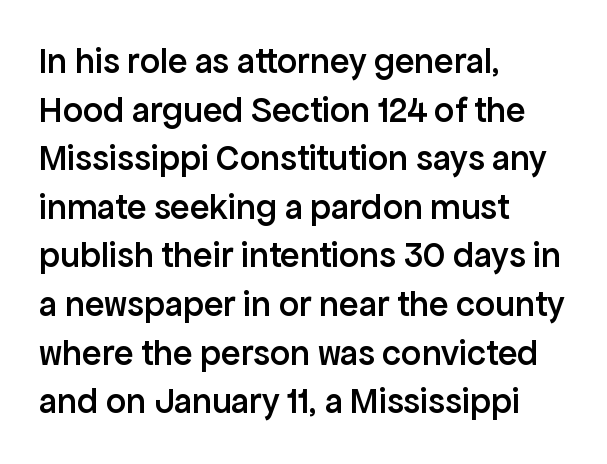
The image shows 36 px semibold sans-serif type, upright; set left-aligned, normal line spacing (1.35x), normal letter spacing, not underlined; low stroke contrast and a medium x-height.
